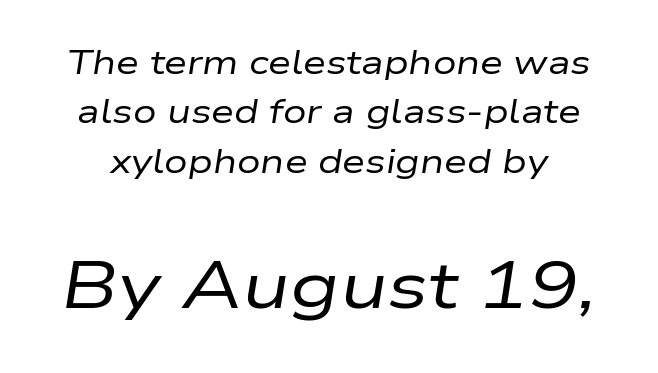
Size contrast runs from small at the top to large at the bottom. In terms of leading, this rendering sits right in the middle. What stands out about the letter spacing? Nothing — it is the standard amount. Check under the words: just untouched page. Observe the lean: these are italic letterforms.
